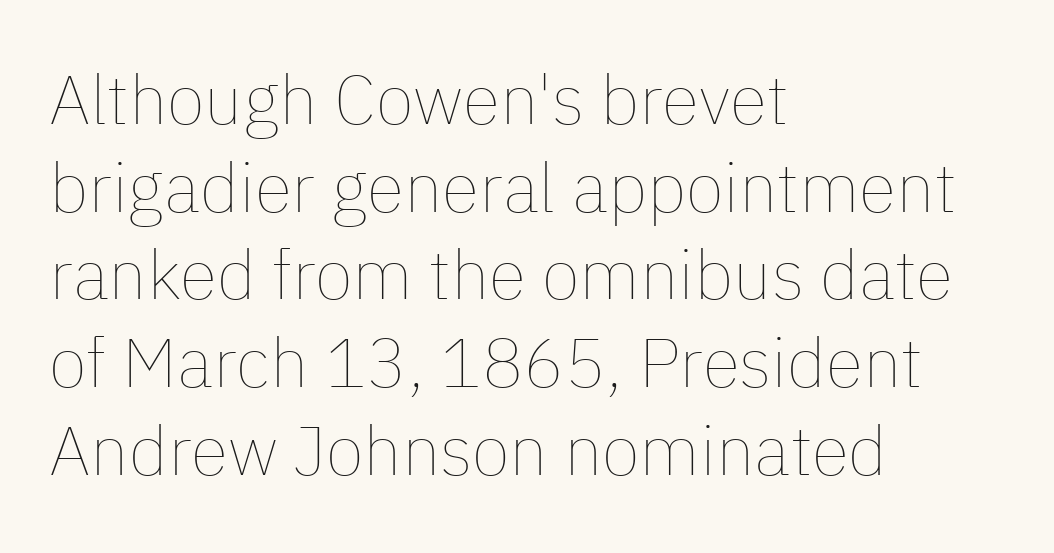
This sample uses plain, unmodified letter spacing. Anything drawn beneath the words? Only blank space. Ordinary non-slanted type is in use. Notice how descenders clear the ascenders below comfortably — that's standard leading. Character widths vary here, with narrow letters taking less room than wide ones.
